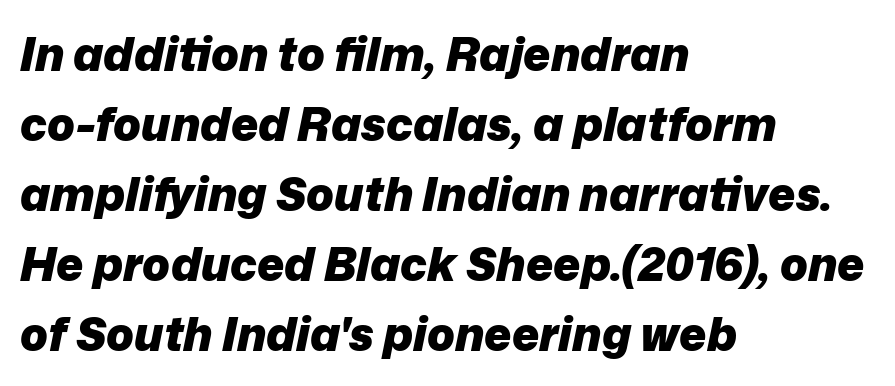
{"italic": "yes", "lean": "right", "slant_degrees": 12, "bold": "yes", "weight": "heavy", "width": "normal", "stroke_contrast": "low", "x_height": "medium", "monospaced": "no", "underline": "no", "align": "left", "line_spacing": "normal", "line_spacing_ratio": 1.52, "letter_spacing": "normal", "letter_spacing_em": 0.0, "glyph_px": 46}
